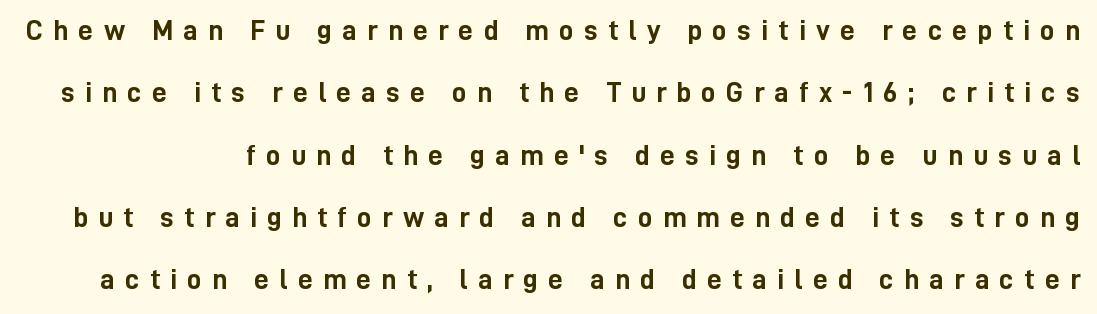
Serifs: no, the terminals of the letterforms are clean. The designer dialed line spacing up above the default. The rendering uses natural spacing where letterforms have individual widths. Tracking here is generous; glyphs stand well apart from one another. Rendered with straight, roman letterforms. This rendering features lettering with no underline.
